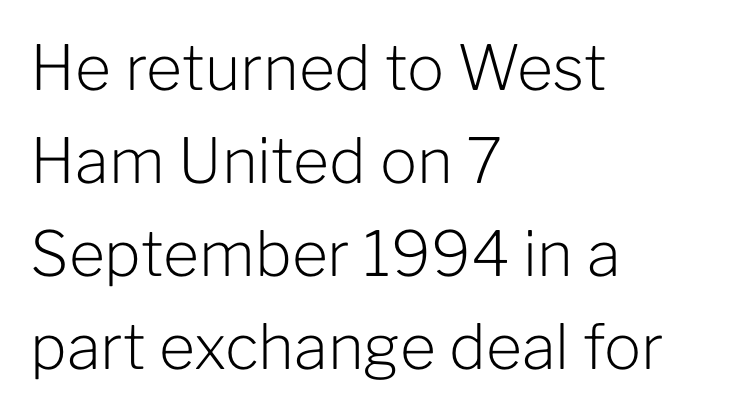
The image shows 62 px light sans-serif type, upright; set left-aligned, normal line spacing (1.5x), normal letter spacing, not underlined; low stroke contrast and a medium x-height.
